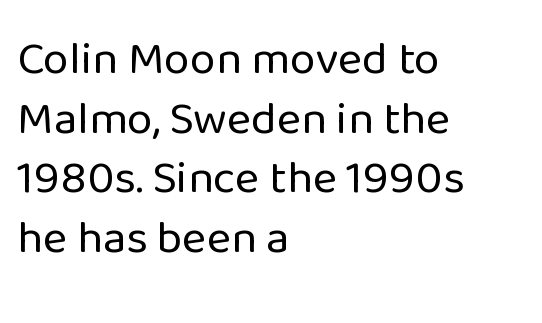
Q: Is the text bold? A: No.
Q: Is the text italic (slanted)? A: No, it is upright.
Q: Is the typeface a serif or a sans-serif typeface? A: Sans-serif.
Q: Is the text underlined? A: No.
Q: How is the paragraph aligned? A: Left-aligned.
Q: Is the spacing between letters normal or unusually wide? A: Normal.
Q: Is the spacing between lines tight, normal or loose? A: Normal.
Q: Width (condensed, normal, or wide)? A: Normal.
Q: Stroke contrast? A: Low.
Q: x-height? A: Medium.
Q: Monospaced? A: No.
